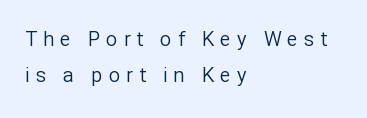
The weight tops out at a normal text grade. The typesetter chose a ragged-right arrangement here. Unlike italic type, these characters show no tilt at all. The type is letterspaced generously, with wide tracking. The space directly below the letters is spotless.
